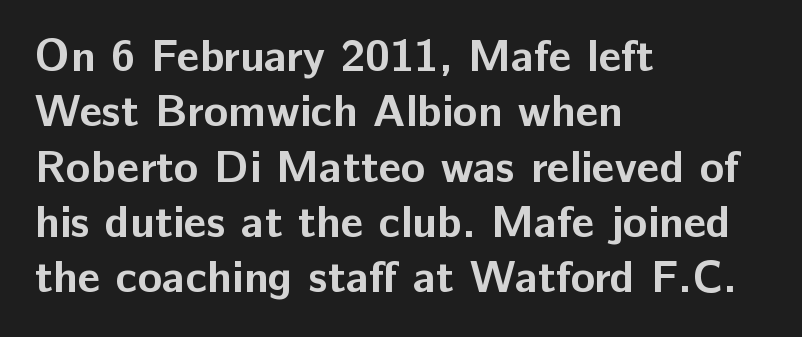
{"serif": "no", "italic": "no", "bold": "yes", "weight": "bold", "width": "normal", "stroke_contrast": "low", "x_height": "medium", "monospaced": "no", "underline": "no", "align": "left", "line_spacing_ratio": 1.23, "letter_spacing": "normal", "letter_spacing_em": 0.0, "glyph_px": 45}
